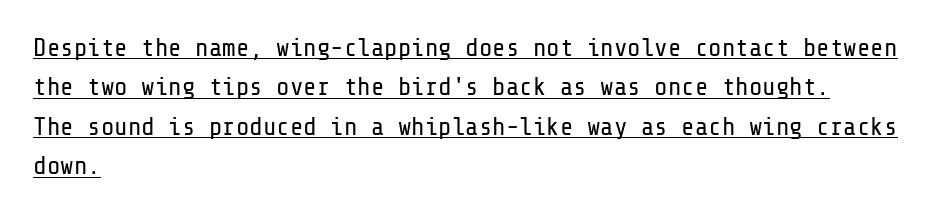
If you drew a line through each stem, it would be perfectly vertical. Reading down the column, the eye jumps a familiar distance to each next line. The strokes carry an ordinary text weight at most. Looks like someone drew a line under every word here. Is the letter spacing exaggerated? No — it looks like the ordinary default. Notice how the passage keeps a crisp vertical edge on the left only.
